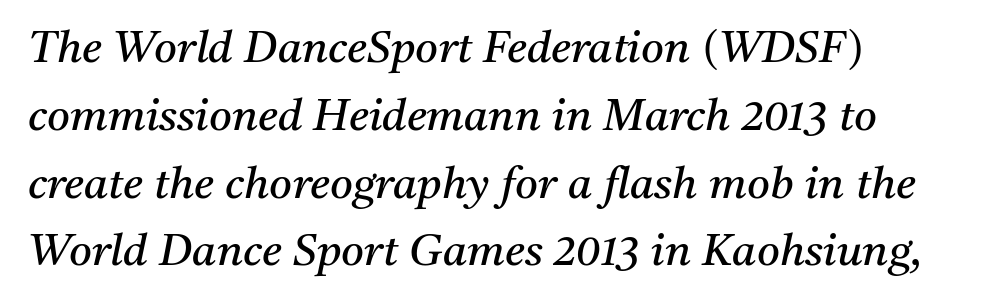
The image shows 44 px regular-weight serif type, italic (leaning right); set left-aligned, normal line spacing (1.54x), normal letter spacing, not underlined; medium stroke contrast and a medium x-height.
